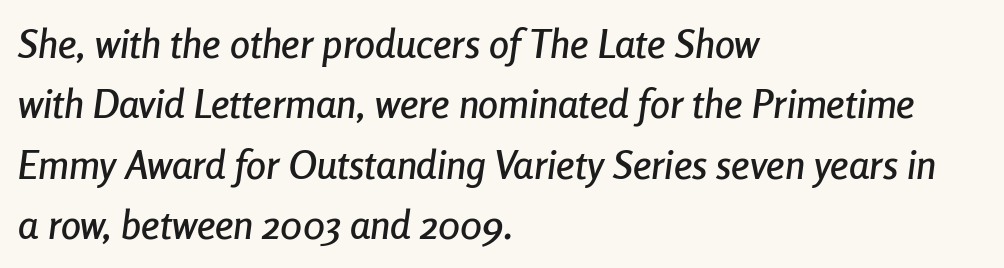
Each line starts at the same left margin while the right side varies. Think of a printed novel: that variable character pitch is what you see here. Each new line begins a customary step beneath the previous one. The specimen reads as italic at a glance.
